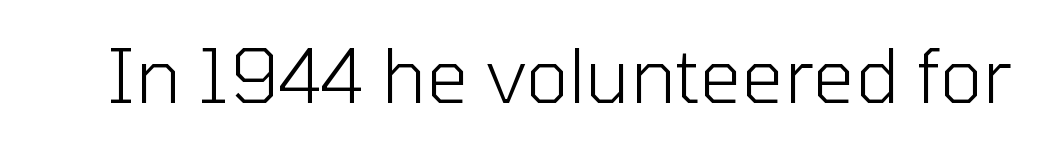
Q: Is the text bold? A: No.
Q: Is the text italic (slanted)? A: No, it is upright.
Q: Is the typeface a serif or a sans-serif typeface? A: Sans-serif.
Q: Is the text underlined? A: No.
Q: Is the spacing between letters normal or unusually wide? A: Normal.
Q: Width (condensed, normal, or wide)? A: Normal.
Q: Stroke contrast? A: Low.
Q: x-height? A: Medium.
Q: Monospaced? A: No.
